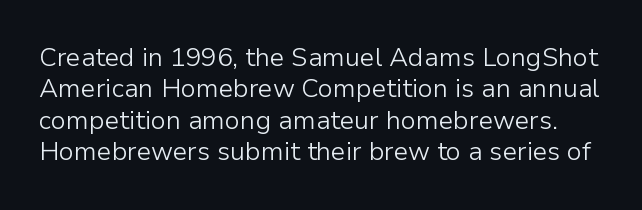
{"italic": "no", "bold": "no", "underline": "no", "line_spacing_ratio": 1.21, "letter_spacing": "normal", "letter_spacing_em": 0.0, "glyph_px": 26}
